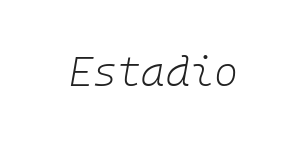
{"italic": "yes", "lean": "right", "slant_degrees": 10, "bold": "no", "weight": "light", "width": "normal", "stroke_contrast": "low", "x_height": "medium", "monospaced": "yes", "underline": "no", "letter_spacing": "normal", "letter_spacing_em": 0.0, "glyph_px": 41}
